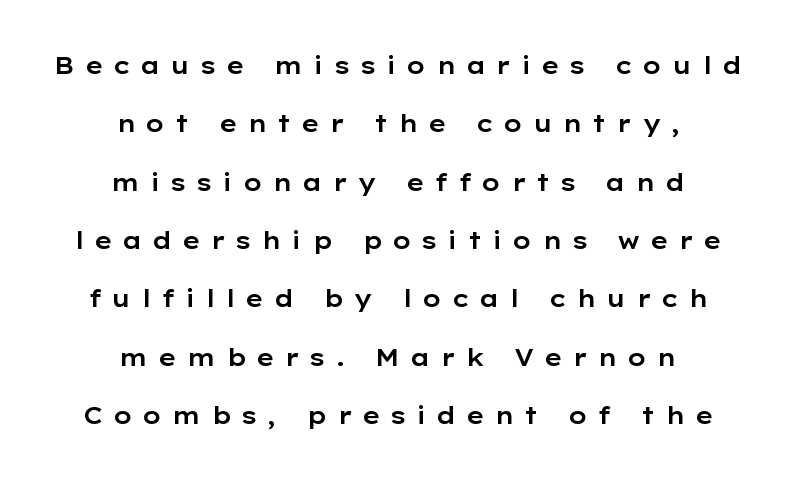
{"italic": "no", "underline": "no", "align": "center", "line_spacing": "loose", "line_spacing_ratio": 2.43, "letter_spacing": "wide", "letter_spacing_em": 0.4, "glyph_px": 24}
